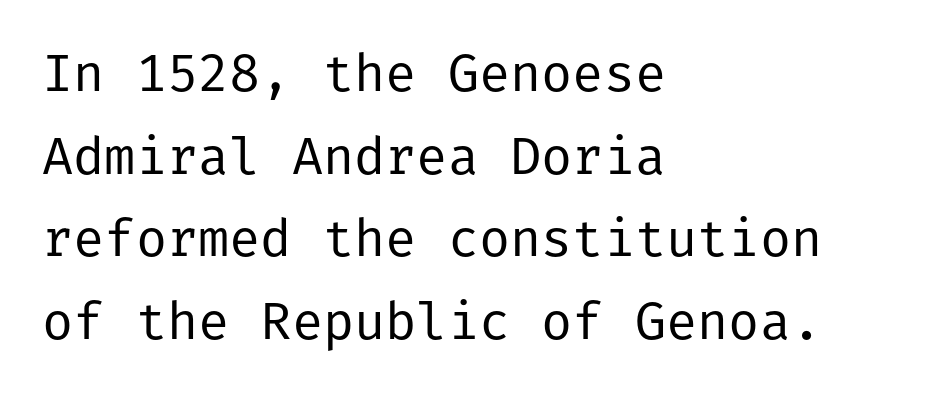
The image shows 52 px regular-weight sans-serif type, upright; set left-aligned, normal line spacing (1.59x), normal letter spacing, not underlined; low stroke contrast and a medium x-height.
